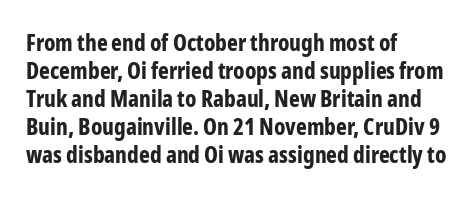
Look at the stroke-to-counter ratio: heavy, a bold. Ordinary non-slanted type is in use. The baseline area is clear. The setting favours the left margin, as ordinary paragraphs usually do. Look at the tracking — it's just the regular setting, nothing added.
